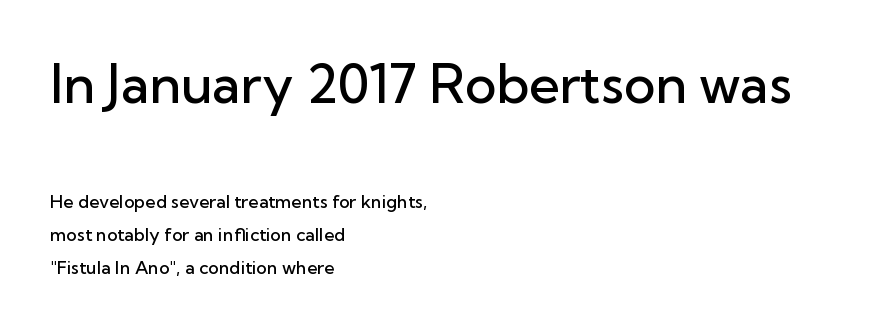
{"serif": "no", "italic": "no", "bold": "semi", "weight": "semibold", "width": "normal", "stroke_contrast": "low", "x_height": "medium", "monospaced": "no", "underline": "no", "align": "left", "line_spacing_ratio": 1.84, "letter_spacing": "normal", "letter_spacing_em": 0.0, "larger_block": "first", "size_ratio": 2.94, "glyph_px": 53}
